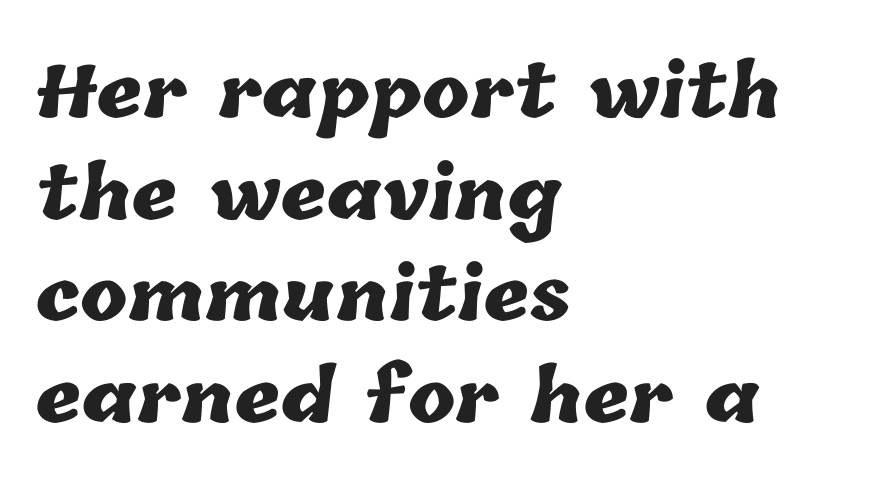
{"bold": "yes", "weight": "heavy", "width": "normal", "stroke_contrast": "low", "x_height": "medium", "monospaced": "no", "underline": "no", "align": "left", "line_spacing": "normal", "line_spacing_ratio": 1.43, "letter_spacing": "normal", "letter_spacing_em": 0.0, "glyph_px": 71}
